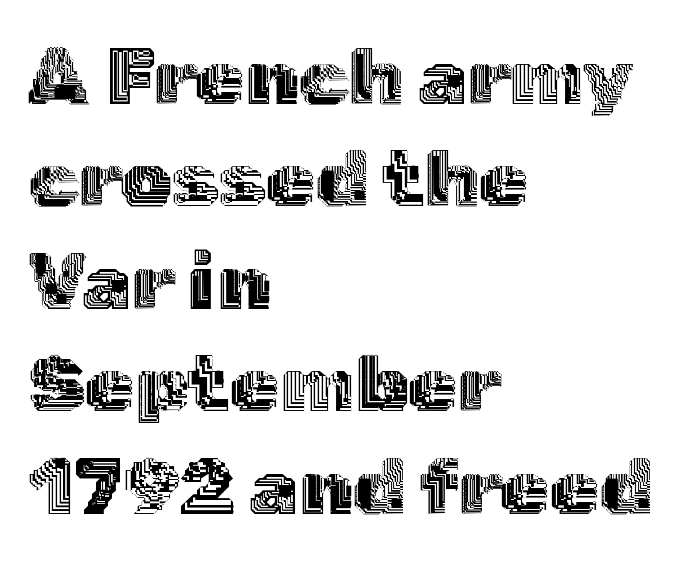
{"italic": "no", "width": "normal", "x_height": "medium", "monospaced": "no", "underline": "no", "align": "left", "line_spacing": "normal", "line_spacing_ratio": 1.28, "letter_spacing": "normal", "letter_spacing_em": 0.0, "glyph_px": 80}
